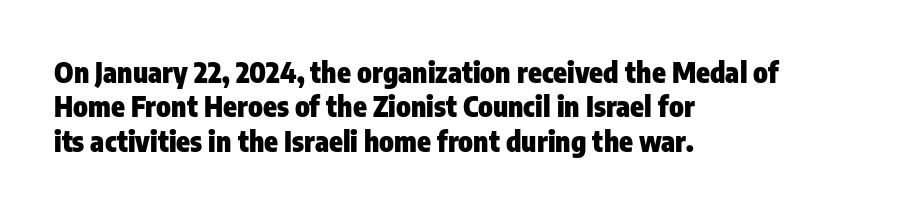
Each row of text sits above clean, open space. Type style note: lacks serifs. These words are printed bold, with thick strokes throughout. The line texture is even and compact thanks to regular tracking. Spacing verdict: proportional, widths tailored to each character. All the whitespace from short lines collects on the right.
